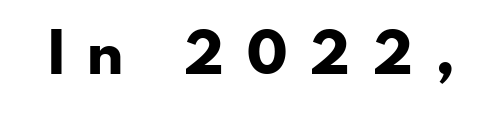
Q: Is the text bold? A: Yes.
Q: Is the text italic (slanted)? A: No, it is upright.
Q: Is the typeface a serif or a sans-serif typeface? A: Sans-serif.
Q: Is the text underlined? A: No.
Q: Is the spacing between letters normal or unusually wide? A: Unusually wide.
Q: Width (condensed, normal, or wide)? A: Normal.
Q: Stroke contrast? A: Low.
Q: x-height? A: Small.
Q: Monospaced? A: No.
